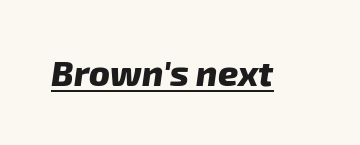
The image shows 35 px heavy type, italic (leaning right); set normal letter spacing, underlined; low stroke contrast and a medium x-height.
